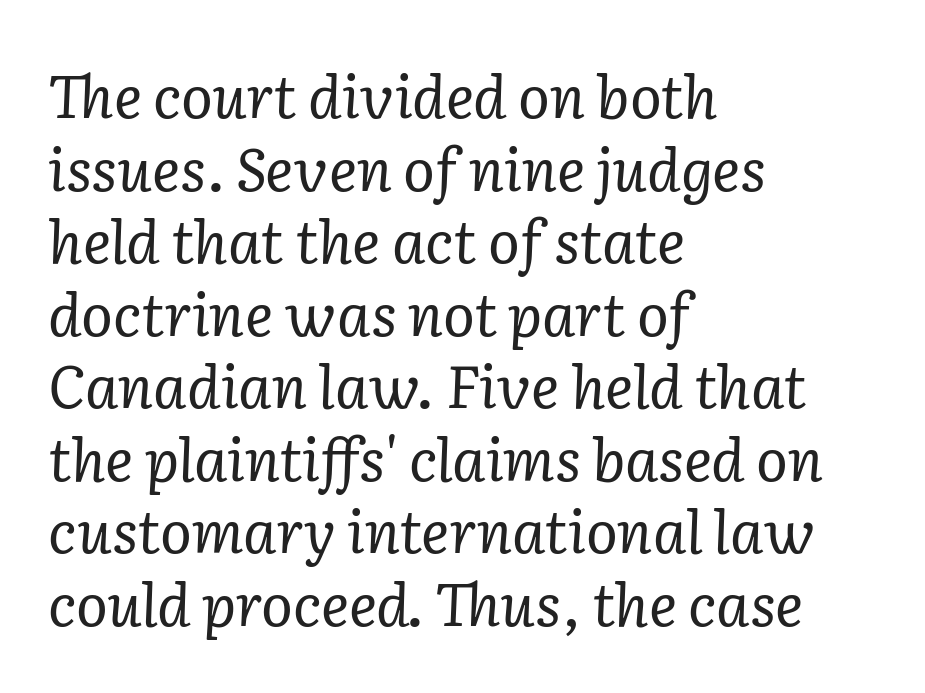
The image shows 59 px regular-weight serif type, italic (leaning right); set left-aligned, line spacing 1.23x, normal letter spacing, not underlined; low stroke contrast and a medium x-height.
